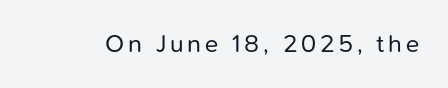
{"italic": "no", "bold": "no", "underline": "no", "glyph_px": 25}
